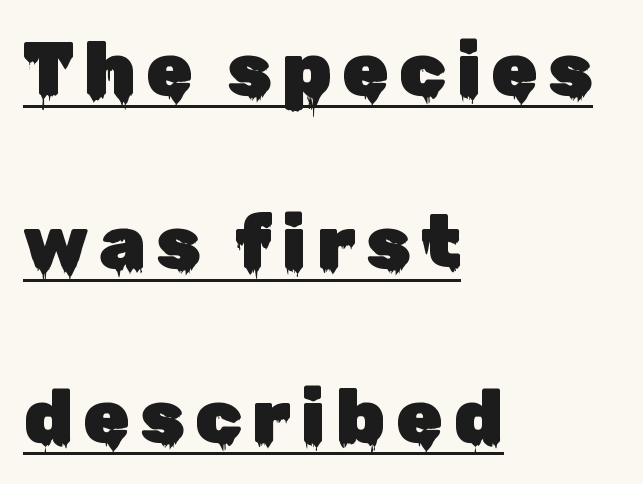
Varying glyph widths throughout — classic text-font behaviour. Is the block centered? No — it sits flush against the left margin. This sample carries an underscore along the baseline area. To sum up the face: it is a sans, with no serifs. The leading is generous, giving the passage an open texture.
